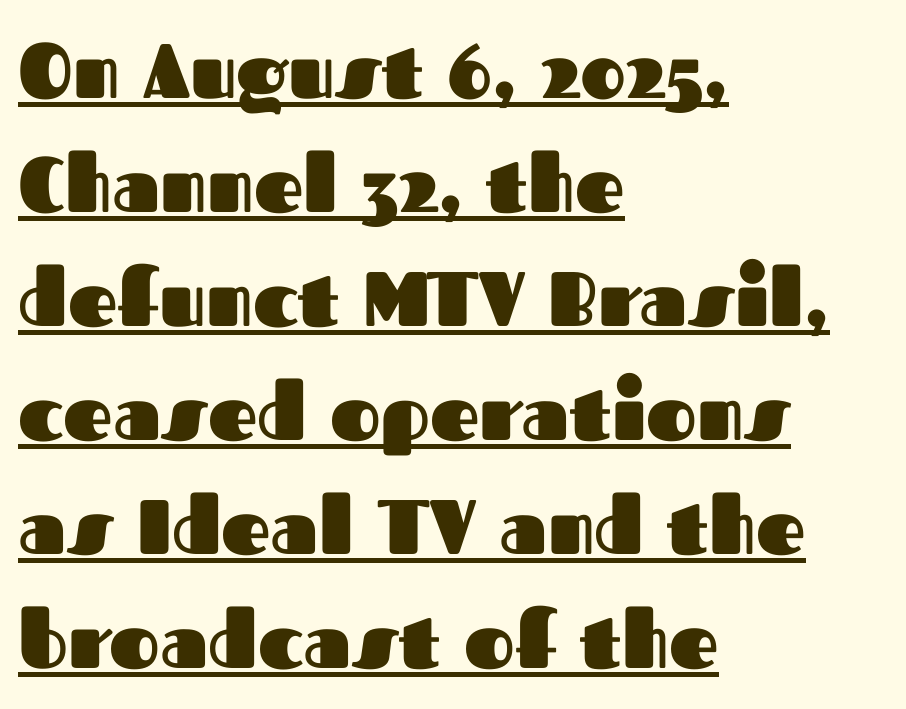
{"serif": "no", "italic": "no", "bold": "yes", "weight": "heavy", "width": "normal", "stroke_contrast": "medium", "x_height": "medium", "monospaced": "no", "underline": "yes", "align": "left", "line_spacing": "normal", "line_spacing_ratio": 1.48, "letter_spacing": "normal", "letter_spacing_em": 0.0, "glyph_px": 77}
